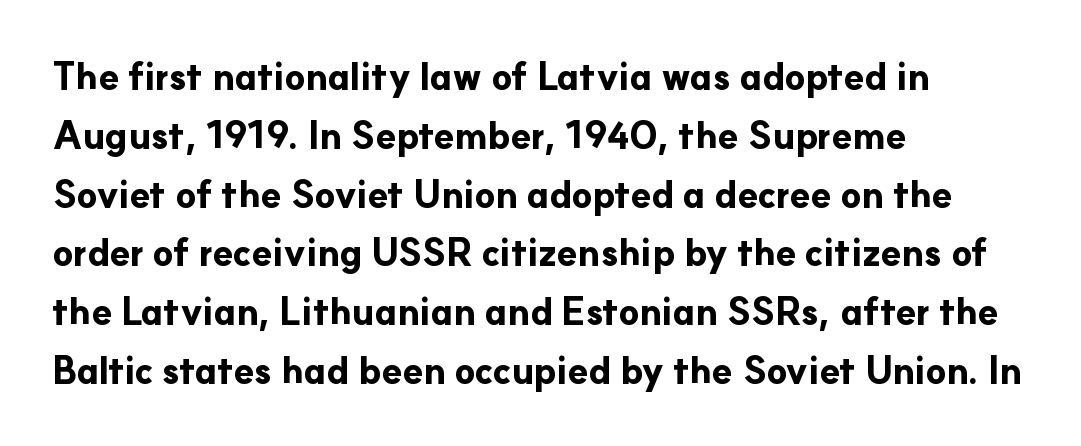
The image shows 37 px bold sans-serif type, upright; set left-aligned, normal line spacing (1.59x), normal letter spacing, not underlined; low stroke contrast and a small x-height.
